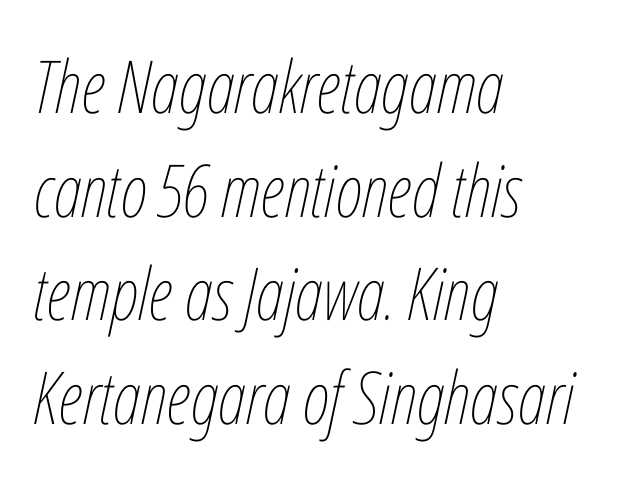
If you drew a ruler down the left edge, every line would touch it. Notice how the stems are inclined rather than vertical — that's the hallmark of italics. Compared with typical body copy, the letter spacing here is the same. The space directly below the letters is spotless. The strokes are not fattened; the text isn't bold.
